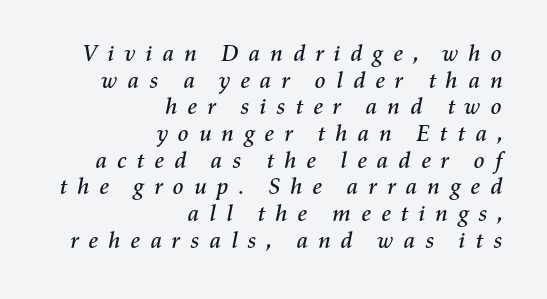
The baseline area is clear. These lines stack with their right ends in a neat column. In terms of posture, this sample is oblique. Inter-character spacing is expanded well beyond the font's built-in metrics.
